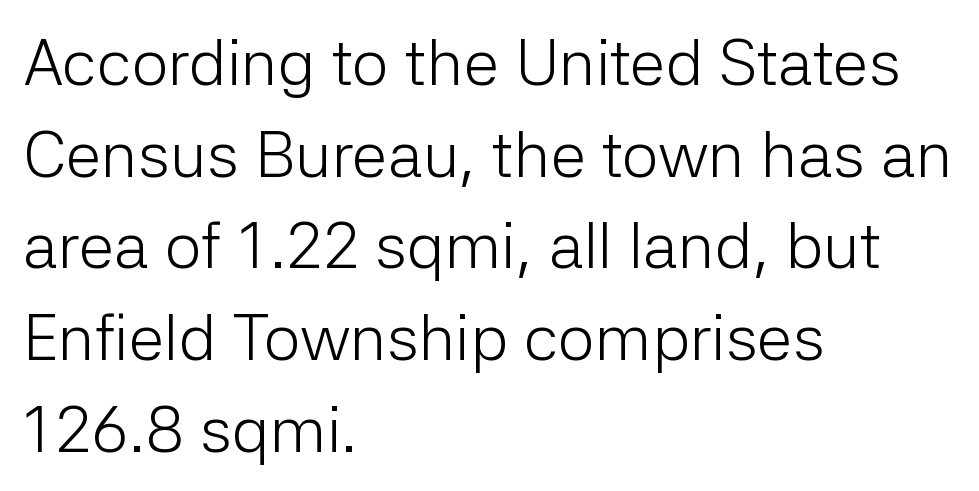
Q: Is the text bold? A: No.
Q: Is the text italic (slanted)? A: No, it is upright.
Q: Is the typeface a serif or a sans-serif typeface? A: Sans-serif.
Q: Is the text underlined? A: No.
Q: How is the paragraph aligned? A: Left-aligned.
Q: Is the spacing between letters normal or unusually wide? A: Normal.
Q: Is the spacing between lines tight, normal or loose? A: Normal.
Q: Width (condensed, normal, or wide)? A: Normal.
Q: Stroke contrast? A: Low.
Q: x-height? A: Medium.
Q: Monospaced? A: No.
